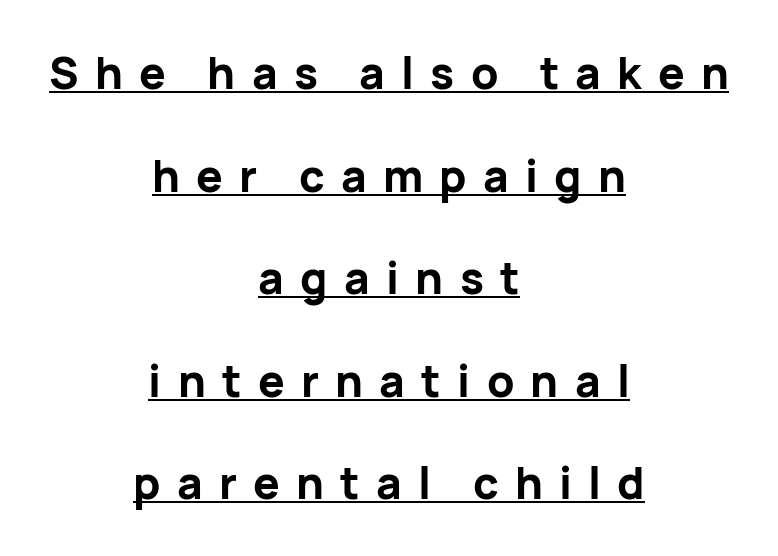
Reading down the block, each line starts at a different indent, mirrored at its end. Unlike a traditional serif, this face leaves its strokes unadorned. A typesetter would call this proportional, since set widths differ per character. In designer terms, the underline attribute is active on this setting. Compared with typical paragraphs, the rows here are farther apart. Caption: bold face, heavy strokes.
